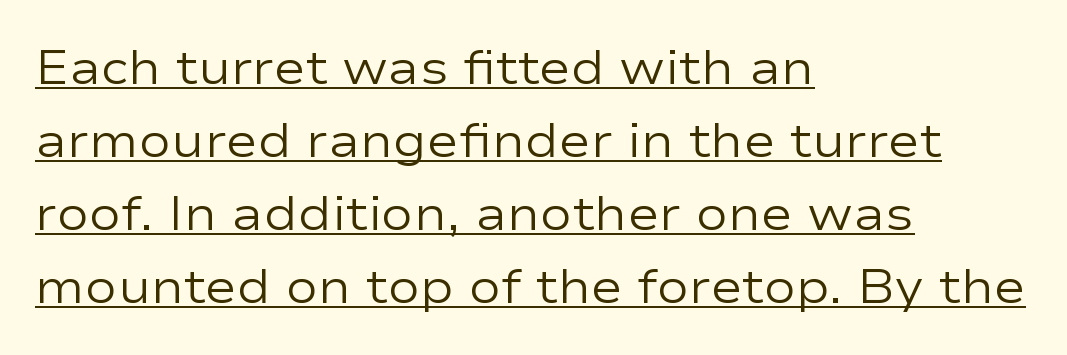
Q: Is the text bold? A: No.
Q: Is the text italic (slanted)? A: No, it is upright.
Q: Is the typeface a serif or a sans-serif typeface? A: Sans-serif.
Q: Is the text underlined? A: Yes.
Q: How is the paragraph aligned? A: Left-aligned.
Q: Is the spacing between letters normal or unusually wide? A: Normal.
Q: Is the spacing between lines tight, normal or loose? A: Normal.
Q: Width (condensed, normal, or wide)? A: Wide.
Q: Stroke contrast? A: Low.
Q: x-height? A: Medium.
Q: Monospaced? A: No.
